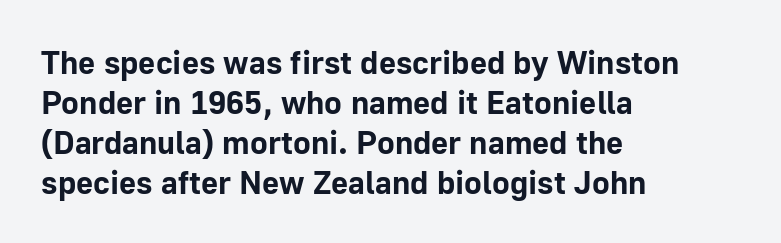
Q: Is the text bold? A: Yes.
Q: Is the text italic (slanted)? A: No, it is upright.
Q: Is the typeface a serif or a sans-serif typeface? A: Sans-serif.
Q: Is the text underlined? A: No.
Q: How is the paragraph aligned? A: Left-aligned.
Q: Is the spacing between letters normal or unusually wide? A: Normal.
Q: Width (condensed, normal, or wide)? A: Normal.
Q: Stroke contrast? A: Low.
Q: x-height? A: Medium.
Q: Monospaced? A: No.
